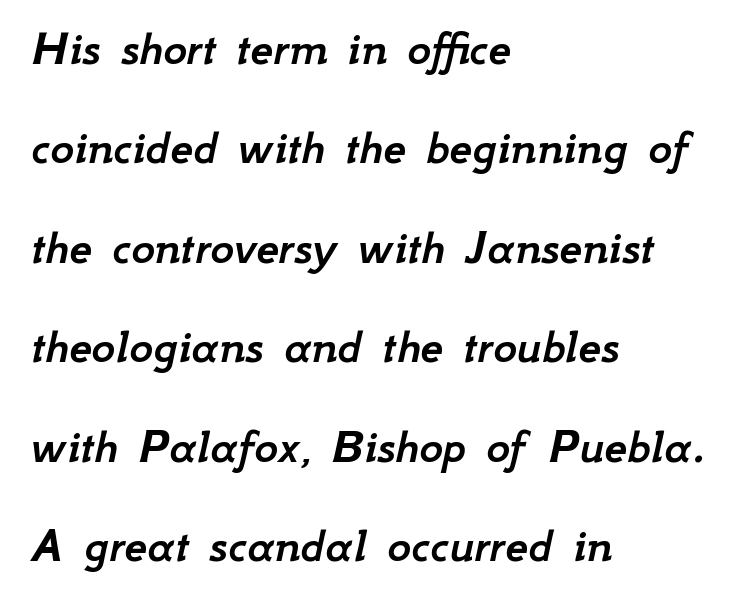
The image shows 51 px text type, italic (leaning right); set left-aligned, loose line spacing (1.95x), normal letter spacing, not underlined; low stroke contrast and a small x-height.
